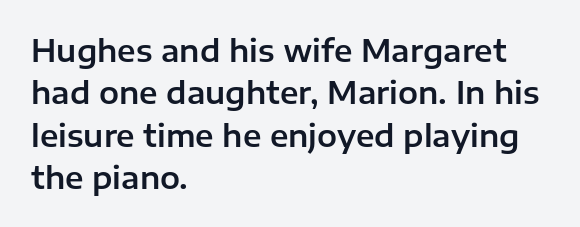
You can tell from the bare stems that sans-serif type was used. If you drew a line through each stem, it would be perfectly vertical. There is no visible air inserted between adjacent glyphs. Note the varied advance widths — an 'i' is clearly narrower than an 'm'.
